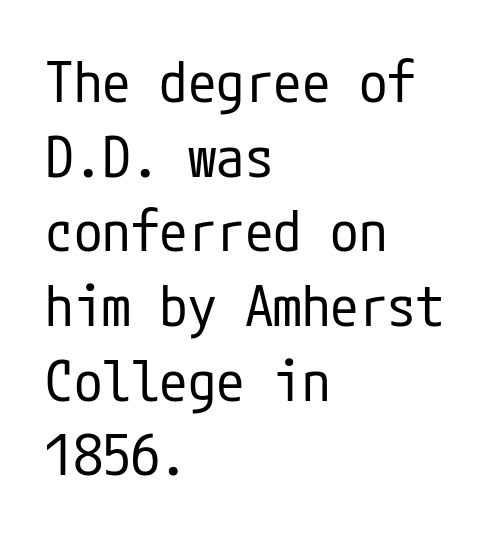
{"serif": "no", "italic": "no", "bold": "no", "weight": "regular", "width": "condensed", "stroke_contrast": "low", "x_height": "medium", "underline": "no", "align": "left", "line_spacing": "normal", "line_spacing_ratio": 1.31, "letter_spacing": "normal", "letter_spacing_em": 0.0, "glyph_px": 57}
